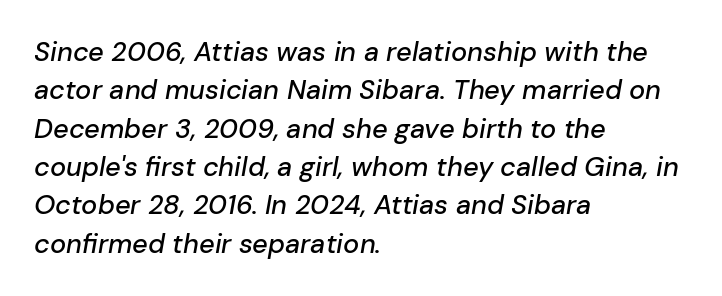
The image shows 27 px text type, italic (leaning right); set left-aligned, normal line spacing (1.42x), normal letter spacing, not underlined.
